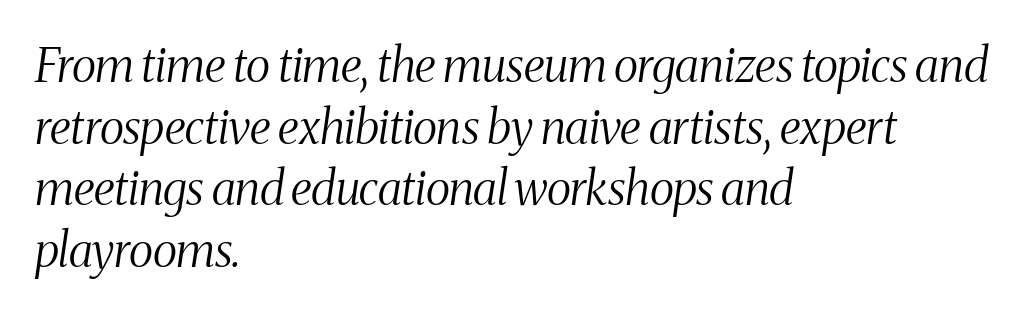
Q: Is the text bold? A: No.
Q: Is the text italic (slanted)? A: Yes, it leans right by about 8 degrees.
Q: Is the typeface a serif or a sans-serif typeface? A: Serif.
Q: Is the text underlined? A: No.
Q: How is the paragraph aligned? A: Left-aligned.
Q: Is the spacing between letters normal or unusually wide? A: Normal.
Q: Is the spacing between lines tight, normal or loose? A: Normal.
Q: Width (condensed, normal, or wide)? A: Condensed.
Q: Stroke contrast? A: Medium.
Q: x-height? A: Medium.
Q: Monospaced? A: No.
